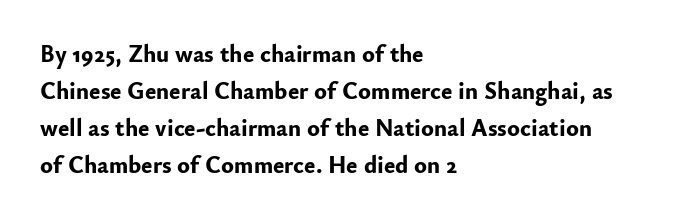
The image shows 24 px bold type, upright; set left-aligned, normal line spacing (1.54x), normal letter spacing, not underlined.
